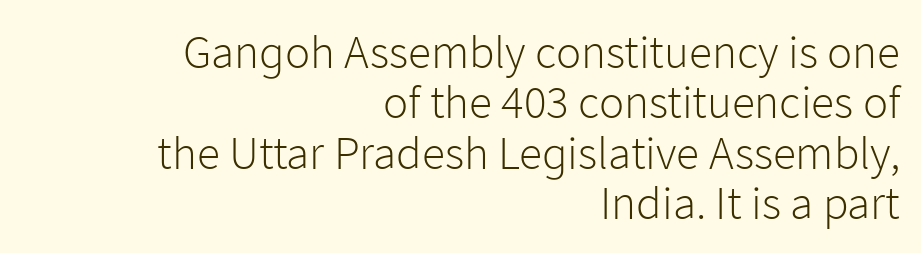
Q: Is the text bold? A: No.
Q: Is the text italic (slanted)? A: No, it is upright.
Q: Is the typeface a serif or a sans-serif typeface? A: Sans-serif.
Q: Is the text underlined? A: No.
Q: How is the paragraph aligned? A: Right-aligned.
Q: Is the spacing between letters normal or unusually wide? A: Normal.
Q: Is the spacing between lines tight, normal or loose? A: Tight.
Q: Width (condensed, normal, or wide)? A: Normal.
Q: Stroke contrast? A: Low.
Q: x-height? A: Medium.
Q: Monospaced? A: No.
